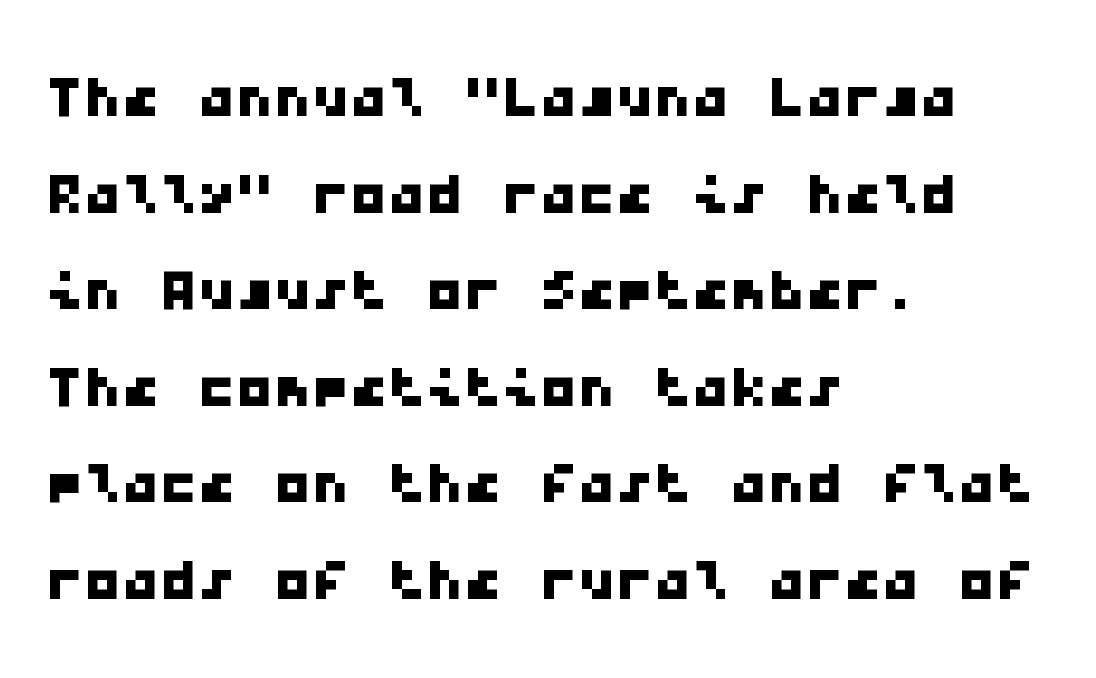
{"serif": "no", "width": "wide", "stroke_contrast": "low", "x_height": "medium", "monospaced": "yes", "underline": "no", "align": "left", "line_spacing": "normal", "line_spacing_ratio": 1.27, "letter_spacing": "normal", "letter_spacing_em": 0.0, "glyph_px": 76}
